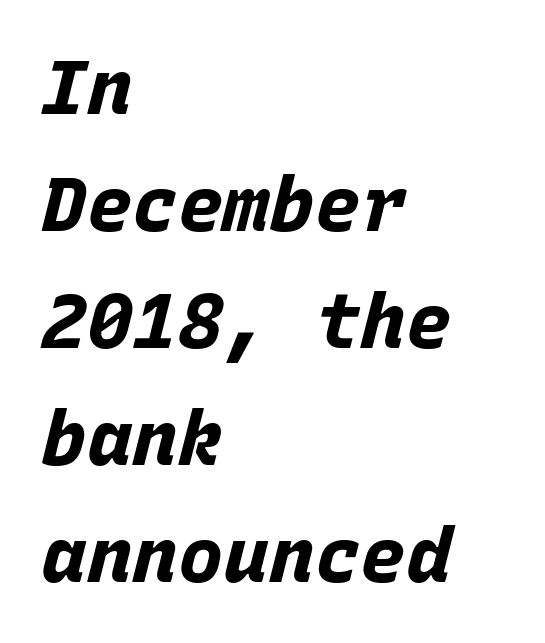
Q: Is the text bold? A: Yes.
Q: Is the text italic (slanted)? A: Yes, it leans right by about 15 degrees.
Q: Is the text underlined? A: No.
Q: How is the paragraph aligned? A: Left-aligned.
Q: Is the spacing between letters normal or unusually wide? A: Normal.
Q: Is the spacing between lines tight, normal or loose? A: Normal.
Q: Width (condensed, normal, or wide)? A: Normal.
Q: Stroke contrast? A: Low.
Q: x-height? A: Large.
Q: Monospaced? A: Yes.
